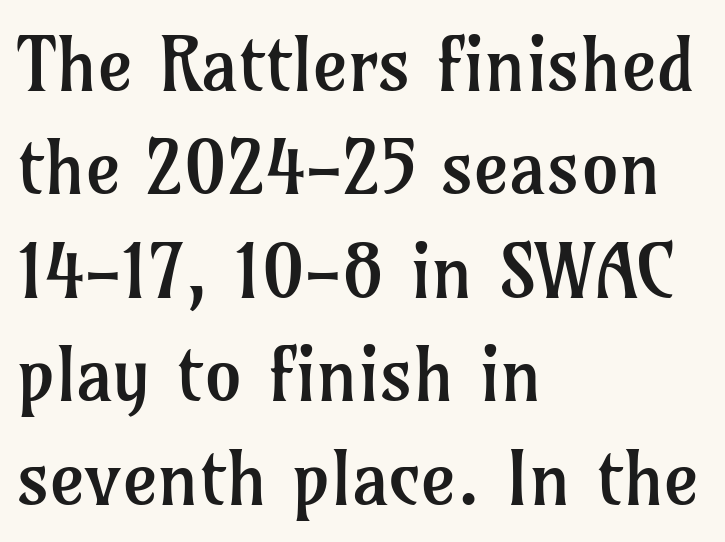
The image shows 75 px regular-weight serif type, upright; set left-aligned, normal line spacing (1.38x), normal letter spacing, not underlined; low stroke contrast and a medium x-height.
